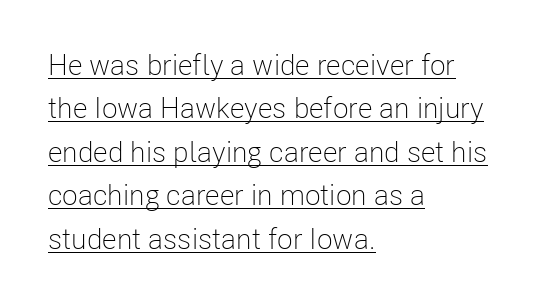
{"serif": "no", "italic": "no", "bold": "no", "weight": "light", "width": "condensed", "stroke_contrast": "low", "x_height": "medium", "monospaced": "no", "underline": "yes", "align": "left", "line_spacing": "normal", "line_spacing_ratio": 1.5, "letter_spacing": "normal", "letter_spacing_em": 0.0, "glyph_px": 29}
